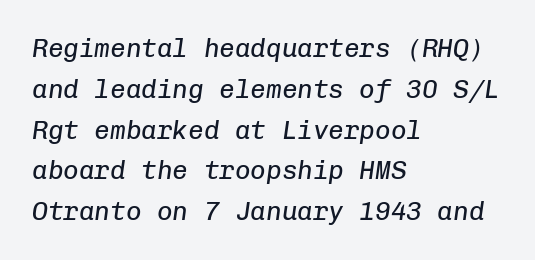
The image shows 26 px text type, italic (leaning right); set left-aligned, normal line spacing (1.57x), normal letter spacing, not underlined.
